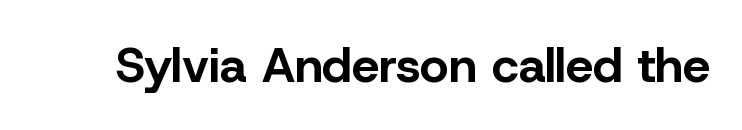
{"serif": "no", "italic": "no", "bold": "yes", "weight": "bold", "width": "normal", "stroke_contrast": "low", "x_height": "medium", "monospaced": "no", "underline": "no", "letter_spacing": "normal", "letter_spacing_em": 0.0, "glyph_px": 49}
